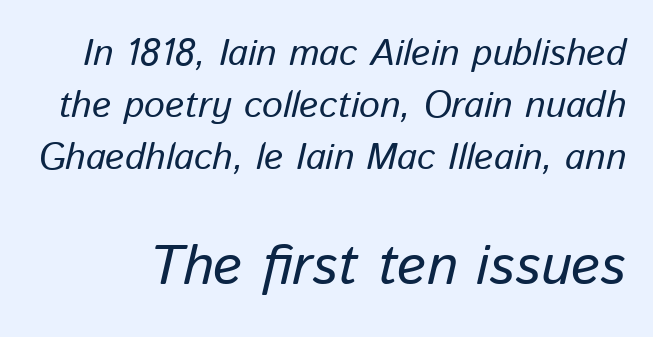
Underline: absent. This sample has the flowing, uneven cadence of proportional lettering. The rows are spaced the way most documents space them. Tracking value appears to be zero — textbook default spacing. The cut favours lightness, reaching ordinary text weight at its darkest.
